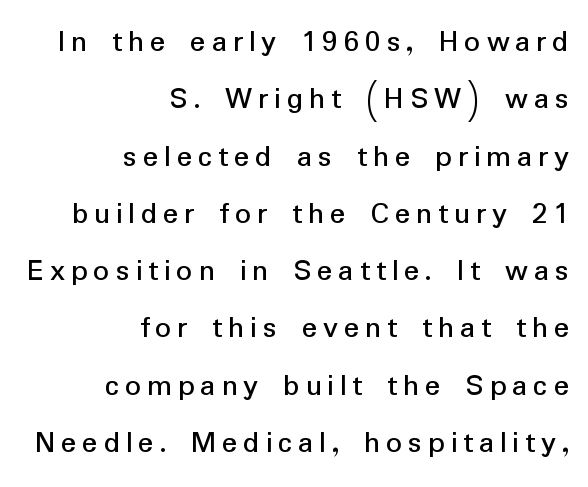
{"serif": "no", "italic": "no", "width": "normal", "stroke_contrast": "low", "x_height": "medium", "monospaced": "no", "underline": "no", "align": "right", "line_spacing_ratio": 1.79, "glyph_px": 32}
